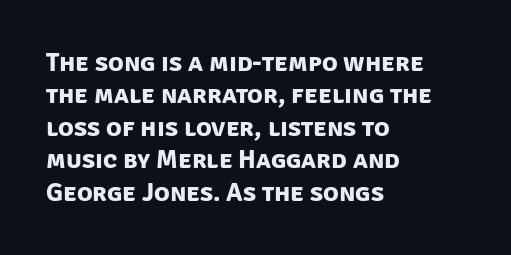
{"bold": "yes", "underline": "no", "align": "left", "line_spacing": "normal", "line_spacing_ratio": 1.25, "letter_spacing": "normal", "letter_spacing_em": 0.0, "glyph_px": 26}
